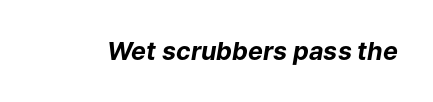
Q: Is the text bold? A: Yes.
Q: Is the text italic (slanted)? A: Yes, it leans right by about 9 degrees.
Q: Is the text underlined? A: No.
Q: Is the spacing between letters normal or unusually wide? A: Normal.
